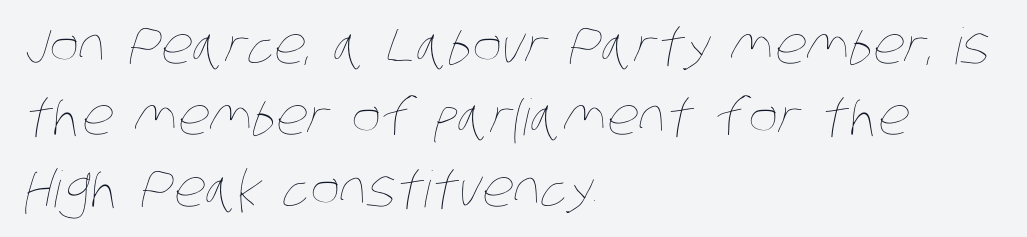
Q: Is the text bold? A: No.
Q: Is the text underlined? A: No.
Q: How is the paragraph aligned? A: Left-aligned.
Q: Is the spacing between letters normal or unusually wide? A: Normal.
Q: Is the spacing between lines tight, normal or loose? A: Normal.
Q: Width (condensed, normal, or wide)? A: Condensed.
Q: Stroke contrast? A: Low.
Q: x-height? A: Large.
Q: Monospaced? A: No.
